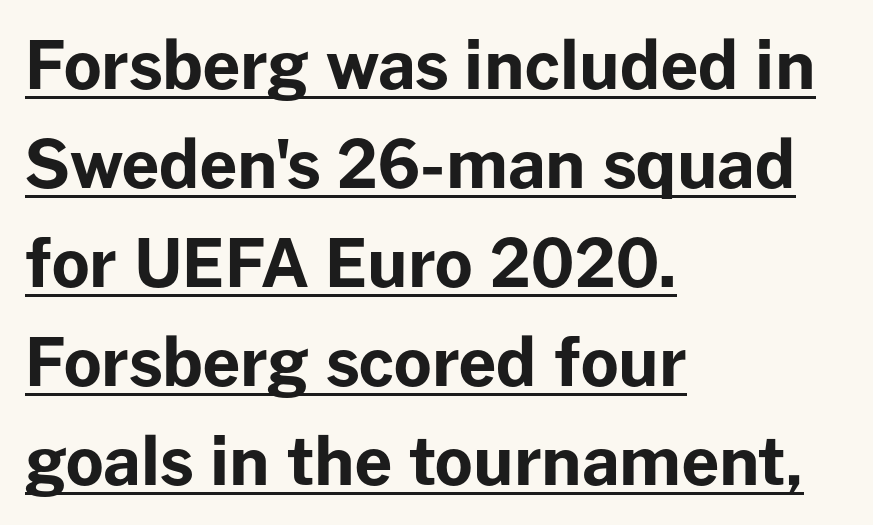
Q: Is the text bold? A: Yes.
Q: Is the text italic (slanted)? A: No, it is upright.
Q: Is the typeface a serif or a sans-serif typeface? A: Sans-serif.
Q: Is the text underlined? A: Yes.
Q: How is the paragraph aligned? A: Left-aligned.
Q: Is the spacing between letters normal or unusually wide? A: Normal.
Q: Is the spacing between lines tight, normal or loose? A: Normal.
Q: Width (condensed, normal, or wide)? A: Normal.
Q: Stroke contrast? A: Low.
Q: x-height? A: Medium.
Q: Monospaced? A: No.
